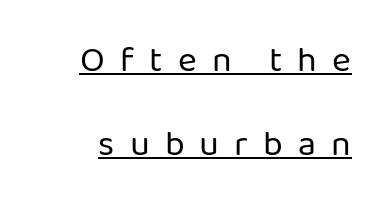
{"serif": "no", "italic": "no", "bold": "no", "weight": "regular", "width": "normal", "stroke_contrast": "low", "x_height": "medium", "monospaced": "no", "underline": "yes", "line_spacing": "loose", "line_spacing_ratio": 2.33, "letter_spacing": "wide", "letter_spacing_em": 0.42, "glyph_px": 36}
